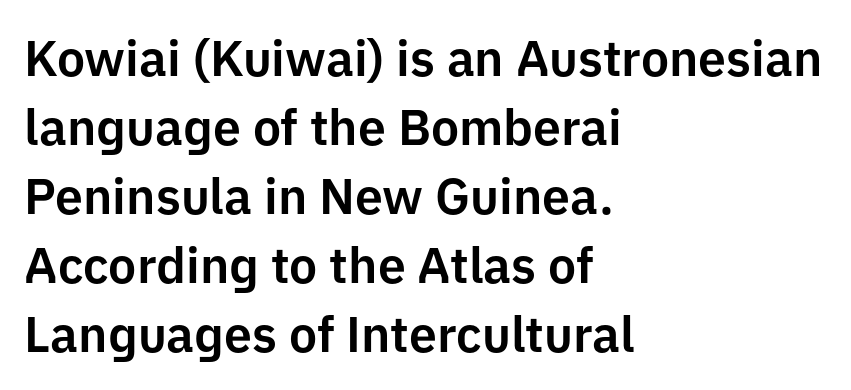
Q: Is the text italic (slanted)? A: No, it is upright.
Q: Is the typeface a serif or a sans-serif typeface? A: Sans-serif.
Q: Is the text underlined? A: No.
Q: How is the paragraph aligned? A: Left-aligned.
Q: Is the spacing between letters normal or unusually wide? A: Normal.
Q: Is the spacing between lines tight, normal or loose? A: Normal.
Q: Width (condensed, normal, or wide)? A: Normal.
Q: Stroke contrast? A: Low.
Q: x-height? A: Medium.
Q: Monospaced? A: No.
